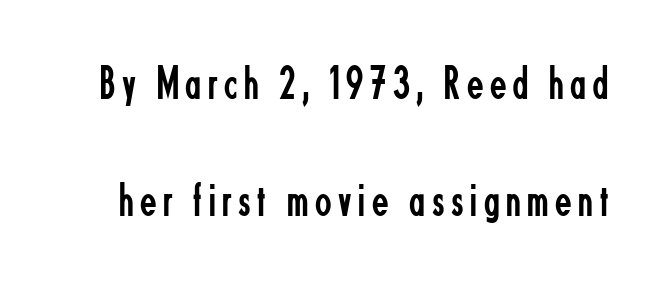
{"serif": "no", "italic": "no", "bold": "no", "weight": "regular", "width": "condensed", "stroke_contrast": "low", "x_height": "small", "monospaced": "no", "underline": "no", "line_spacing": "loose", "line_spacing_ratio": 2.43, "glyph_px": 48}
